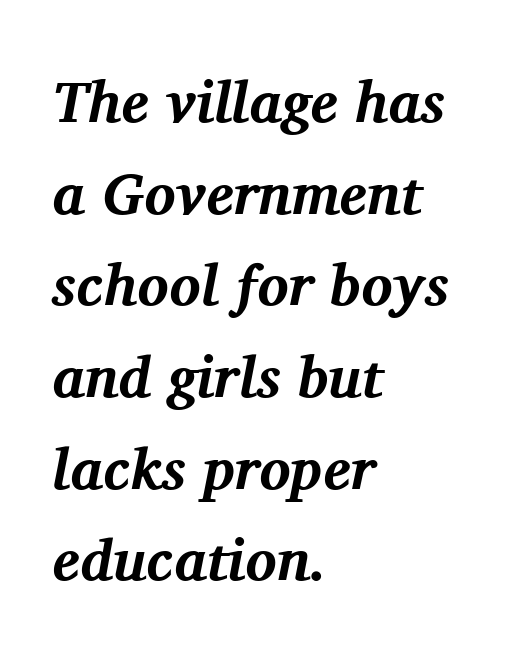
Q: Is the text bold? A: Yes.
Q: Is the text italic (slanted)? A: Yes, it leans right by about 11 degrees.
Q: Is the typeface a serif or a sans-serif typeface? A: Serif.
Q: Is the text underlined? A: No.
Q: How is the paragraph aligned? A: Left-aligned.
Q: Is the spacing between letters normal or unusually wide? A: Normal.
Q: Is the spacing between lines tight, normal or loose? A: Normal.
Q: Width (condensed, normal, or wide)? A: Normal.
Q: Stroke contrast? A: Medium.
Q: x-height? A: Medium.
Q: Monospaced? A: No.
